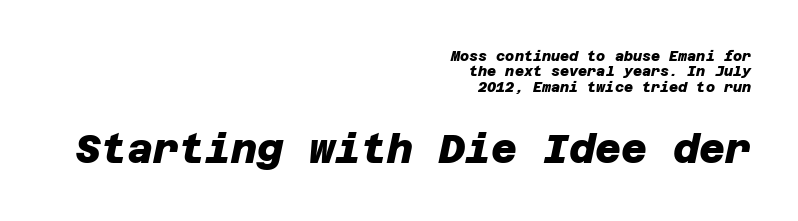
{"serif": "no", "bold": "yes", "weight": "heavy", "width": "normal", "stroke_contrast": "low", "x_height": "large", "underline": "no", "align": "right", "line_spacing": "tight", "line_spacing_ratio": 1.1, "letter_spacing": "normal", "letter_spacing_em": 0.0, "larger_block": "second", "size_ratio": 2.86, "glyph_px": 40}
